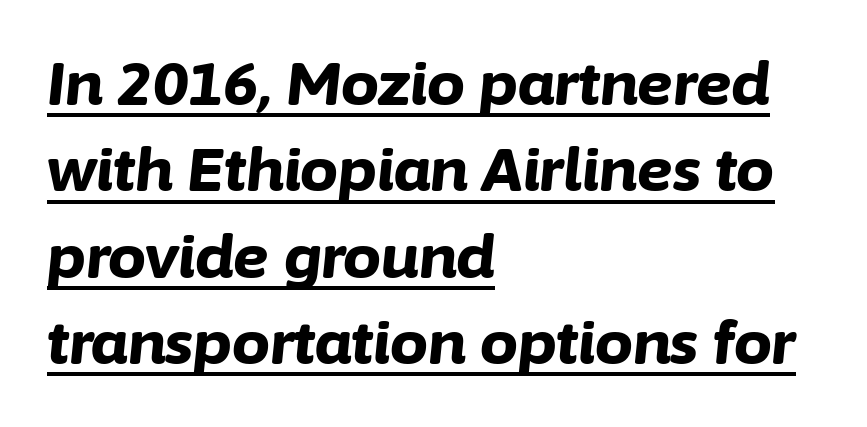
{"italic": "yes", "lean": "right", "slant_degrees": 6, "bold": "yes", "weight": "bold", "width": "normal", "stroke_contrast": "low", "x_height": "medium", "monospaced": "no", "underline": "yes", "align": "left", "line_spacing": "normal", "line_spacing_ratio": 1.44, "letter_spacing": "normal", "letter_spacing_em": 0.0, "glyph_px": 60}
